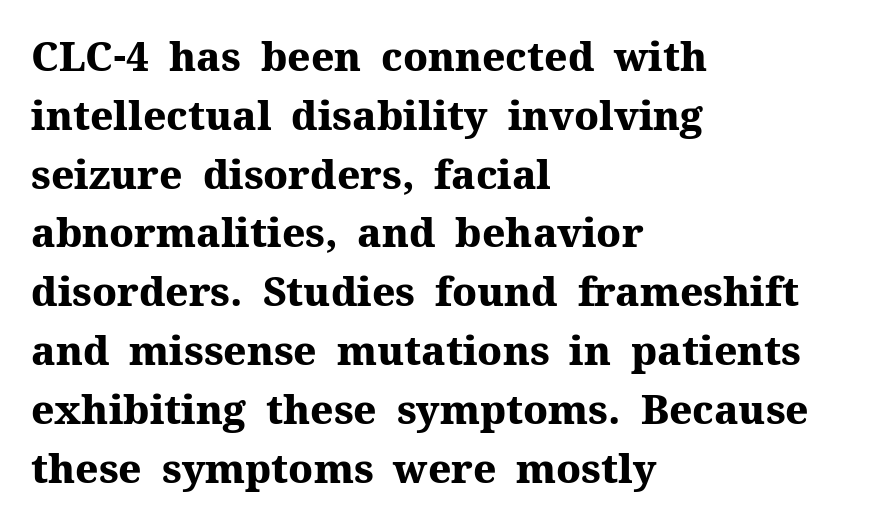
Q: Is the text bold? A: Yes.
Q: Is the text italic (slanted)? A: No, it is upright.
Q: Is the typeface a serif or a sans-serif typeface? A: Serif.
Q: Is the text underlined? A: No.
Q: How is the paragraph aligned? A: Left-aligned.
Q: Is the spacing between letters normal or unusually wide? A: Normal.
Q: Is the spacing between lines tight, normal or loose? A: Normal.
Q: Width (condensed, normal, or wide)? A: Normal.
Q: Stroke contrast? A: Medium.
Q: x-height? A: Medium.
Q: Monospaced? A: No.
